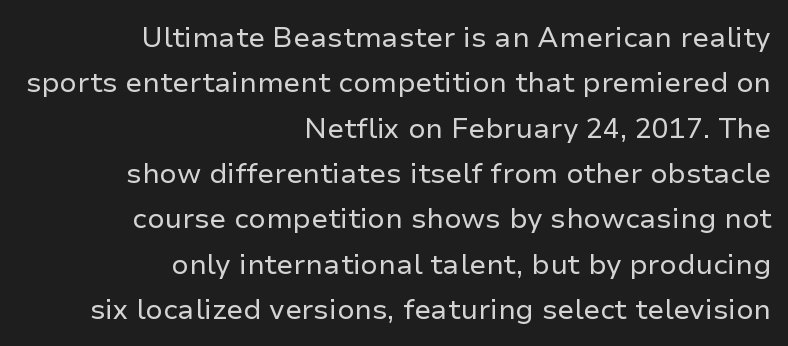
The image shows 28 px regular-weight sans-serif type, upright; set right-aligned, normal line spacing (1.62x), normal letter spacing, not underlined; low stroke contrast and a medium x-height.
